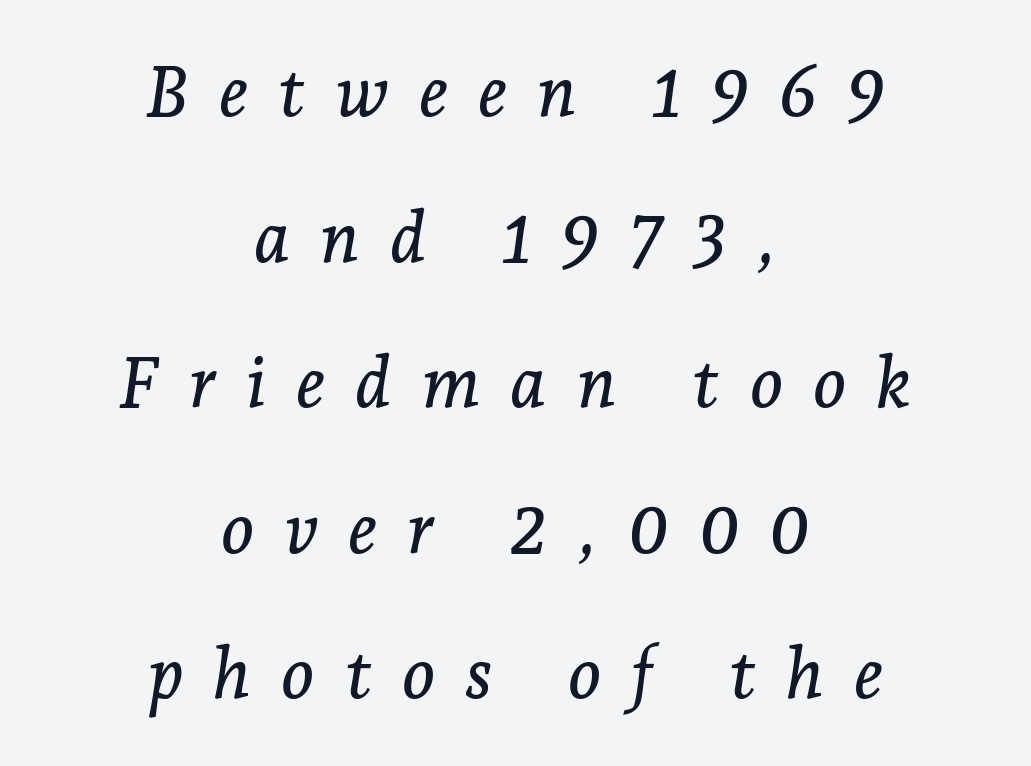
Letterform terminals end in serifs throughout the passage. The font's italic variant was chosen for this text. The setting favours the middle, as headings and verse often do. Observe the wide spacing: letters keep a clear distance from each other.
